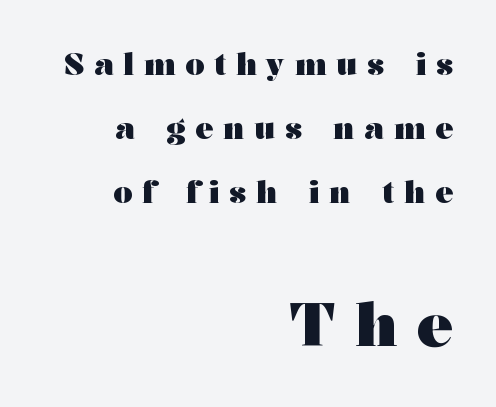
Airy leading. The passage shown begins with its smaller block and ends with its larger one. These lines are rendered in a variable-pitch font. The passage shown is emphatically bold.
